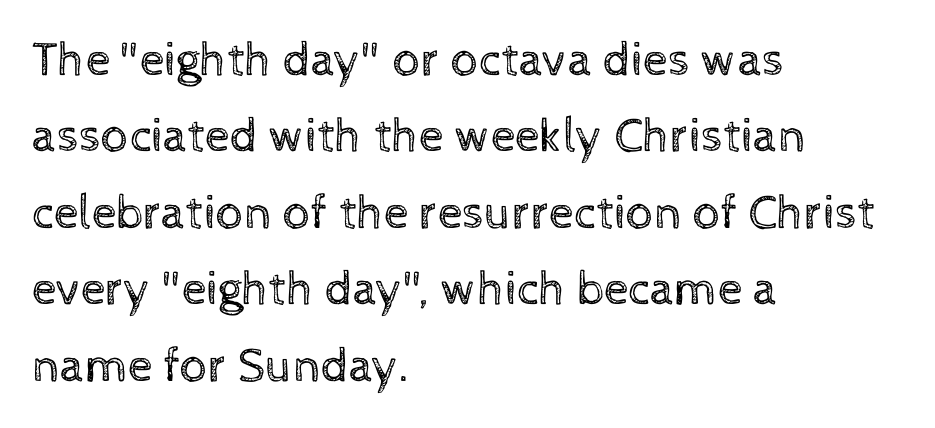
The image shows 49 px regular-weight type, upright; set left-aligned, normal line spacing (1.56x), normal letter spacing, not underlined; a medium x-height.
